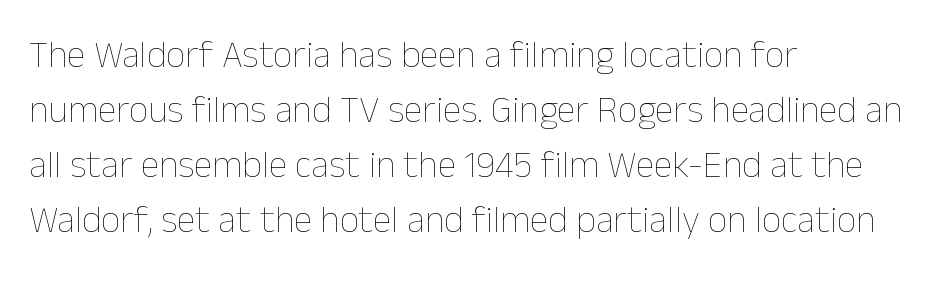
The passage shown is typed in a proportional face where columns would drift. Underlining? Definitely not there. Short and long lines alike share a common starting point at left. The type is set solid horizontally, with unmodified tracking.
